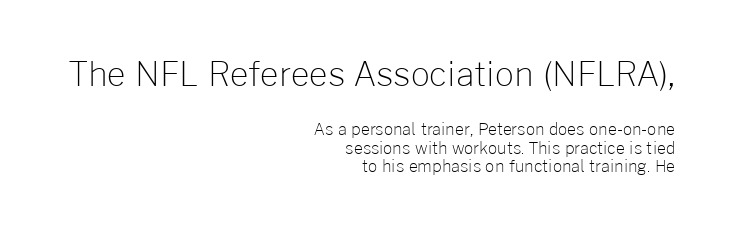
{"serif": "no", "italic": "no", "bold": "no", "weight": "light", "width": "normal", "stroke_contrast": "low", "x_height": "medium", "monospaced": "no", "underline": "no", "align": "right", "line_spacing_ratio": 1.17, "letter_spacing": "normal", "letter_spacing_em": 0.0, "larger_block": "first", "size_ratio": 2.06, "glyph_px": 33}
